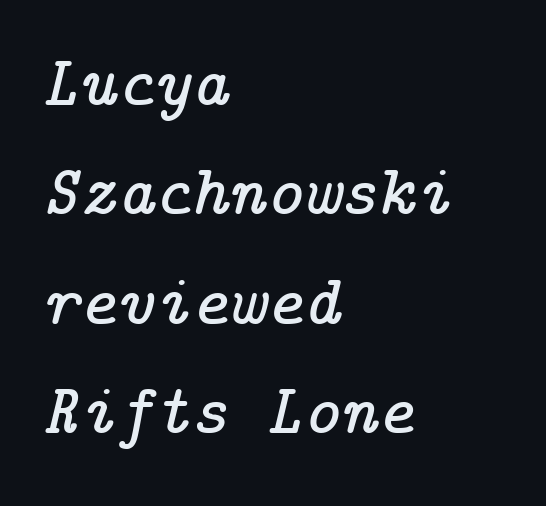
Q: Is the text italic (slanted)? A: Yes, it leans right by about 14 degrees.
Q: Is the typeface a serif or a sans-serif typeface? A: Serif.
Q: Is the text underlined? A: No.
Q: How is the paragraph aligned? A: Left-aligned.
Q: Is the spacing between letters normal or unusually wide? A: Normal.
Q: Is the spacing between lines tight, normal or loose? A: Normal.
Q: Width (condensed, normal, or wide)? A: Normal.
Q: Stroke contrast? A: Low.
Q: x-height? A: Medium.
